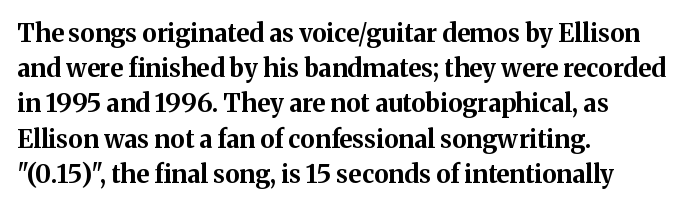
Q: Is the text bold? A: Yes.
Q: Is the text italic (slanted)? A: No, it is upright.
Q: Is the text underlined? A: No.
Q: How is the paragraph aligned? A: Left-aligned.
Q: Is the spacing between letters normal or unusually wide? A: Normal.
Q: Is the spacing between lines tight, normal or loose? A: Normal.
